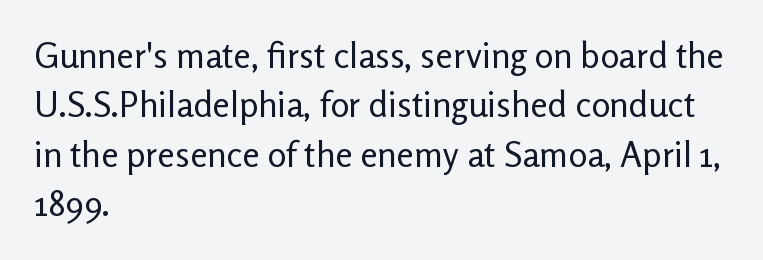
Type style note: lacks serifs. The vertical gap from one line to the next is medium. Tracking here is standard; glyphs follow each other at the usual distance. Bare-footed words on every line. Short and long lines alike share a common starting point at left. Unbolded letterforms with no extra heft.
